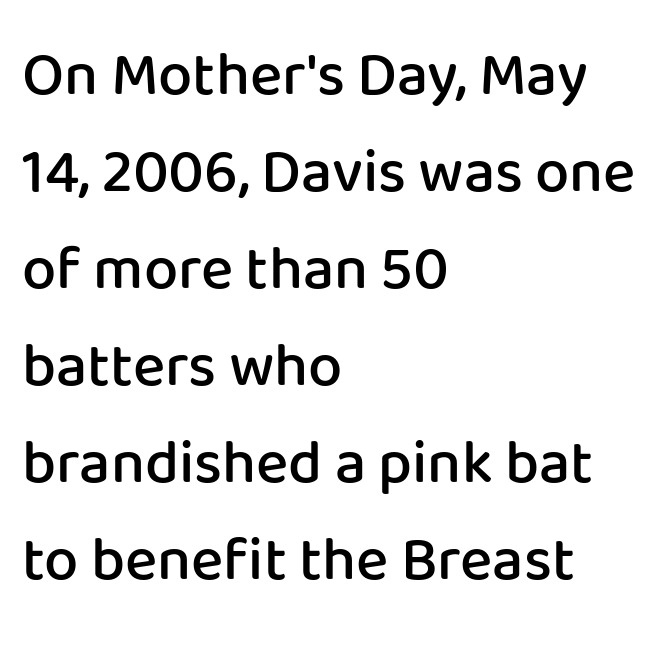
If you drew a ruler down the left edge, every line would touch it. One glance says typical: line gaps are just what's usual. A sans-serif font was chosen for this passage. How are the letters spaced? Ordinarily, with no added tracking.
